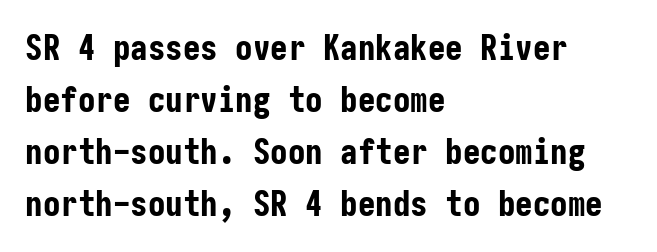
Chunky letters — that's bold for sure. You could call the tracking neutral — neither tight nor loose. Every row of glyphs begins at an identical x-position on the left. The specimen reads as upright at a glance.
